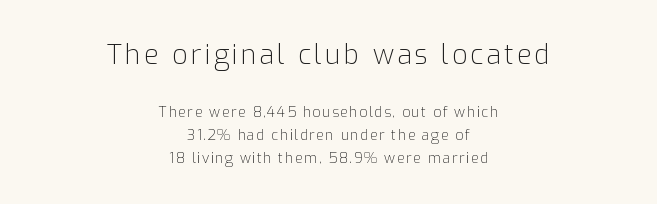
Q: Is the text bold? A: No.
Q: Is the text italic (slanted)? A: No, it is upright.
Q: Is the text underlined? A: No.
Q: How is the paragraph aligned? A: Centered.
Q: Is the spacing between lines tight, normal or loose? A: Normal.
Q: Which block of text is set in a larger size, the first (top) or the second (bottom)? A: The first (top) one.
